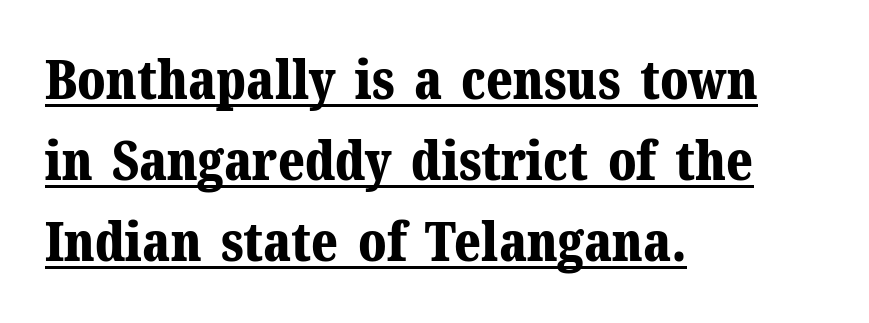
Has an underline been added? It has. Teacher's note: observe the even left margin — that is flush-left alignment. The letterforms sit shoulder to shoulder at normal distance. The typeface chosen for these lines features serifs.
